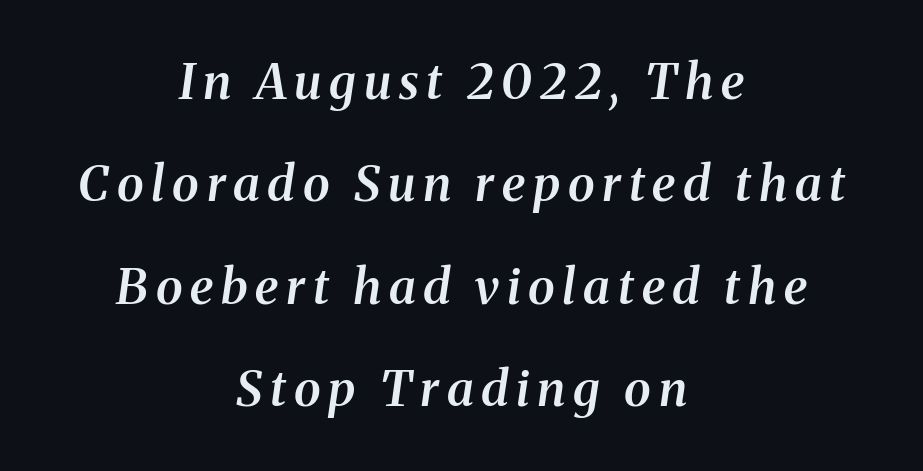
{"serif": "yes", "italic": "yes", "lean": "right", "slant_degrees": 8, "bold": "semi", "weight": "semibold", "width": "normal", "stroke_contrast": "medium", "x_height": "medium", "monospaced": "no", "underline": "no", "align": "center", "line_spacing": "loose", "line_spacing_ratio": 2.09, "glyph_px": 49}
